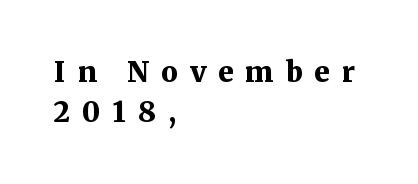
The image shows 28 px bold serif type, upright; set left-aligned, normal line spacing (1.42x), unusually wide letter spacing (+0.43 em), not underlined; medium stroke contrast and a medium x-height.
